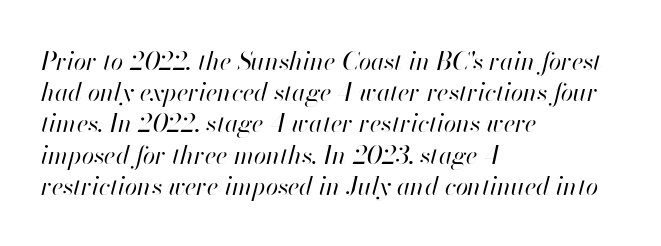
{"italic": "yes", "lean": "right", "slant_degrees": 13, "bold": "no", "underline": "no", "align": "left", "line_spacing": "normal", "line_spacing_ratio": 1.25, "letter_spacing": "normal", "letter_spacing_em": 0.0, "glyph_px": 25}
